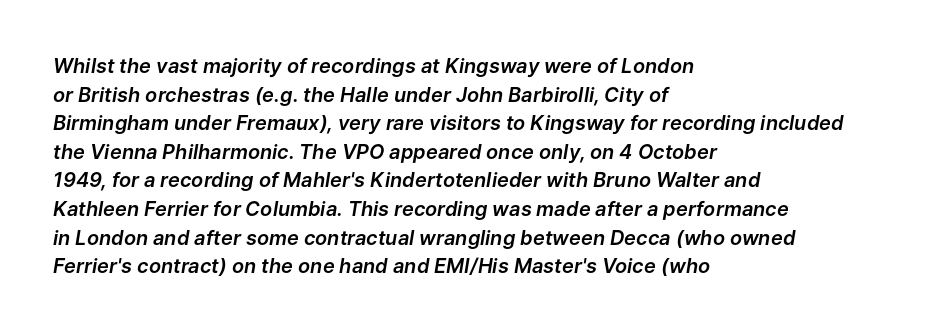
The image shows 20 px text type, italic (leaning right); set left-aligned, normal line spacing (1.43x), normal letter spacing, not underlined.
